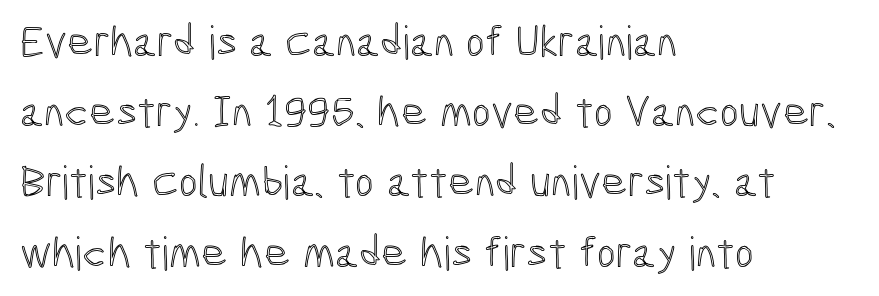
The image shows 45 px condensed type, upright; set left-aligned, normal line spacing (1.56x), normal letter spacing, not underlined; a medium x-height.
